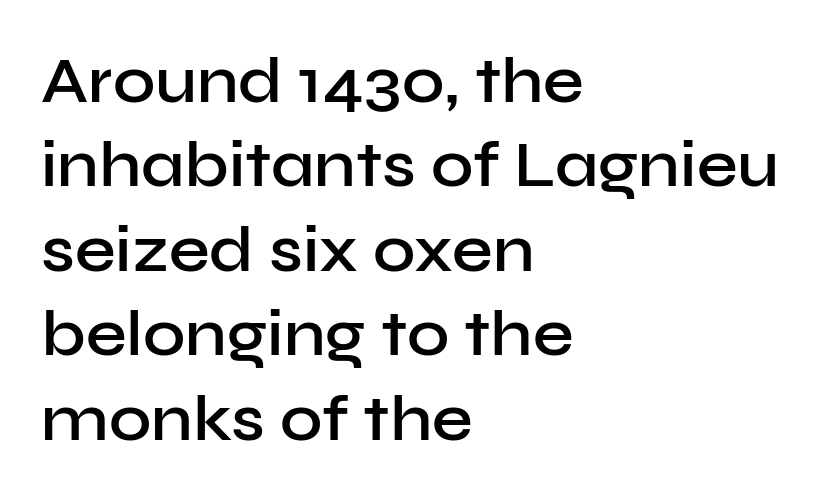
Q: Is the text bold? A: Semi-bold.
Q: Is the text italic (slanted)? A: No, it is upright.
Q: Is the typeface a serif or a sans-serif typeface? A: Sans-serif.
Q: Is the text underlined? A: No.
Q: How is the paragraph aligned? A: Left-aligned.
Q: Is the spacing between letters normal or unusually wide? A: Normal.
Q: Is the spacing between lines tight, normal or loose? A: Normal.
Q: Width (condensed, normal, or wide)? A: Normal.
Q: Stroke contrast? A: Low.
Q: x-height? A: Medium.
Q: Monospaced? A: No.
